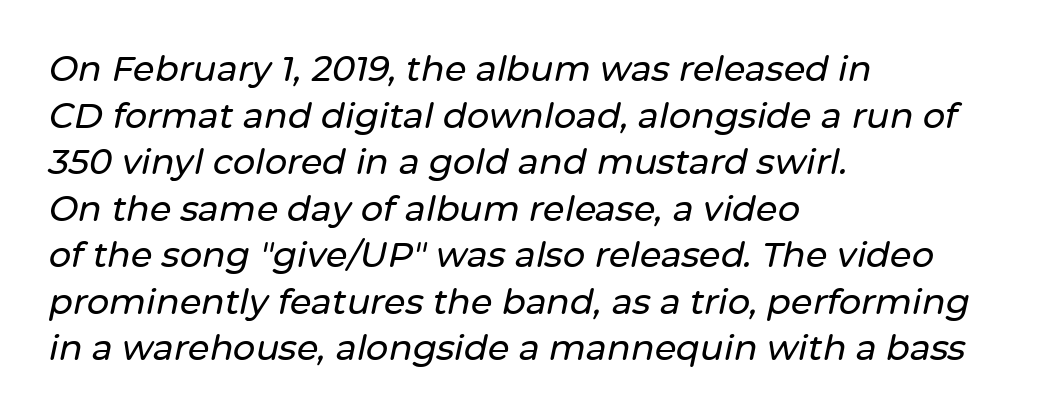
{"italic": "yes", "lean": "right", "slant_degrees": 12, "width": "normal", "stroke_contrast": "low", "x_height": "medium", "monospaced": "no", "underline": "no", "align": "left", "line_spacing": "normal", "line_spacing_ratio": 1.33, "letter_spacing": "normal", "letter_spacing_em": 0.0, "glyph_px": 35}
